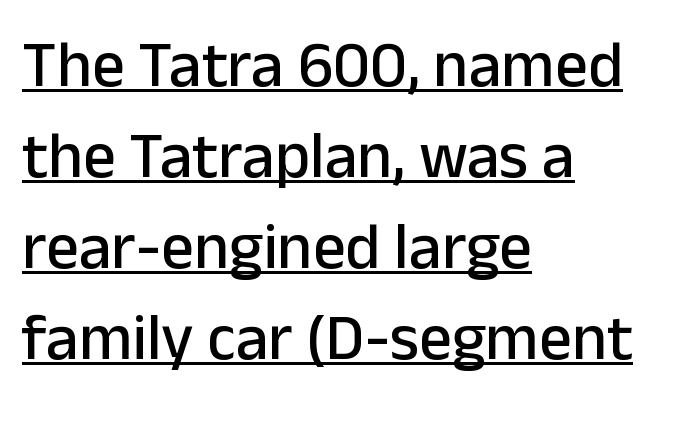
The image shows 65 px sans-serif type, upright; set left-aligned, normal line spacing (1.4x), normal letter spacing, underlined; low stroke contrast and a medium x-height.
